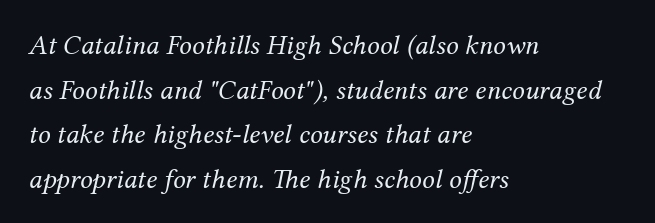
Each letter's strokes conclude with small projecting serifs. The lines in this sample share a left origin and differ only in where they stop. Weight: regular or lighter. Do the characters align in a grid? No, the font is proportional.
